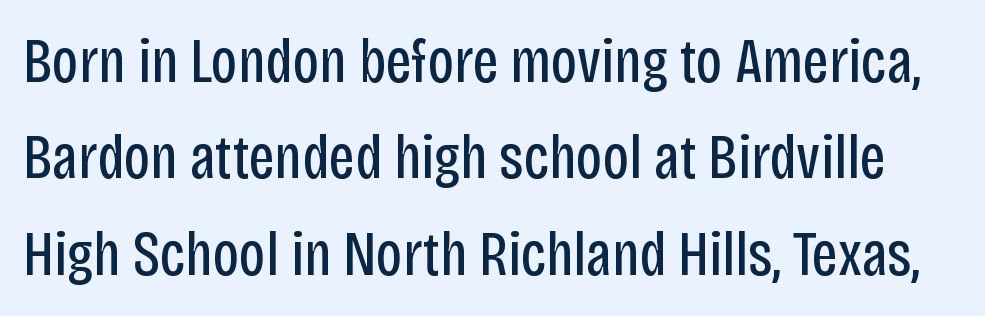
Q: Is the text bold? A: No.
Q: Is the text italic (slanted)? A: No, it is upright.
Q: Is the typeface a serif or a sans-serif typeface? A: Sans-serif.
Q: Is the text underlined? A: No.
Q: Is the spacing between letters normal or unusually wide? A: Normal.
Q: Is the spacing between lines tight, normal or loose? A: Normal.
Q: Width (condensed, normal, or wide)? A: Condensed.
Q: Stroke contrast? A: Low.
Q: x-height? A: Large.
Q: Monospaced? A: No.
